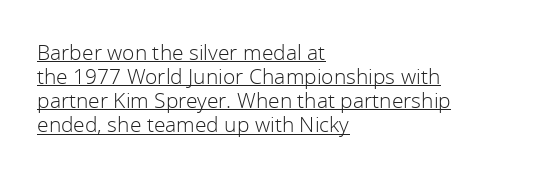
Beneath each row of characters lies a ruled line. Words appear dense and cohesive because spacing is normal. The vertical gap from one line to the next is small. The characters are drawn with everyday or finer stroke widths. Vertical strokes here are truly vertical. Leftover space on each line is placed entirely after the last word.
